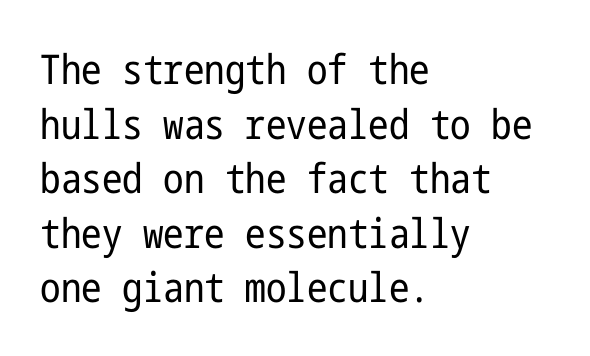
The passage shown is not bold in any degree. A bare baseline throughout the passage. The paragraph has a hard left edge and a soft right edge. This rendering employs a face without finishing strokes, i.e., a sans-serif. These lines sit exactly where default settings would place them.
